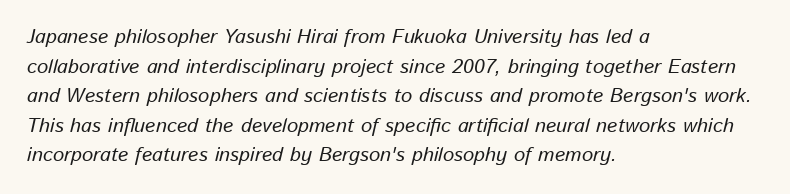
Q: Is the text italic (slanted)? A: Yes, it leans right by about 13 degrees.
Q: Is the text underlined? A: No.
Q: How is the paragraph aligned? A: Left-aligned.
Q: Is the spacing between letters normal or unusually wide? A: Normal.
Q: Is the spacing between lines tight, normal or loose? A: Normal.
